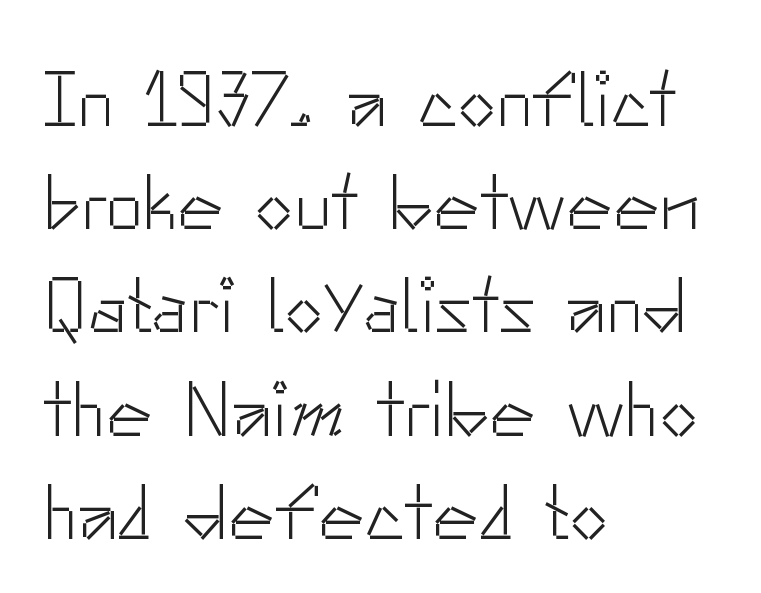
These lines sit exactly where default settings would place them. The designer went with a sans here, leaving each stem footless. You could not count columns in this text — the font is proportionally spaced. Horizontal alignment here is leftward, the default for most running prose. No heavy texture on the line: the type isn't bold. The passage shown is not underscored anywhere.
